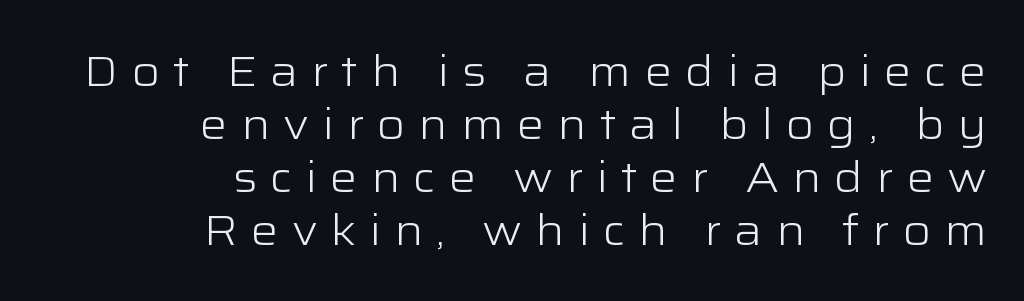
These glyphs show unthickened strokes, regular width or finer. Does the copy run flush right? Yes — the right margin is perfectly even. Substantial extra tracking has been applied to these lines. Plain, unruled lines of type.
